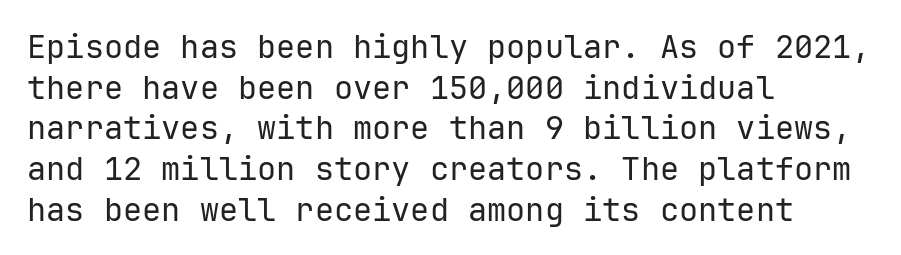
Q: Is the text bold? A: No.
Q: Is the text italic (slanted)? A: No, it is upright.
Q: Is the typeface a serif or a sans-serif typeface? A: Sans-serif.
Q: Is the text underlined? A: No.
Q: How is the paragraph aligned? A: Left-aligned.
Q: Is the spacing between letters normal or unusually wide? A: Normal.
Q: Is the spacing between lines tight, normal or loose? A: Normal.
Q: Width (condensed, normal, or wide)? A: Normal.
Q: Stroke contrast? A: Low.
Q: x-height? A: Medium.
